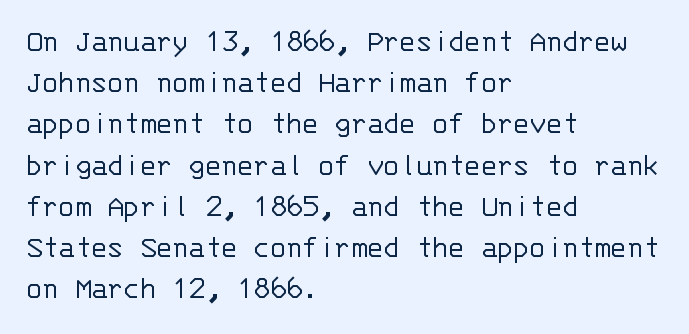
{"serif": "no", "italic": "no", "bold": "no", "weight": "light", "width": "normal", "stroke_contrast": "low", "x_height": "large", "monospaced": "yes", "underline": "no", "align": "left", "line_spacing": "normal", "line_spacing_ratio": 1.25, "letter_spacing": "normal", "letter_spacing_em": 0.0, "glyph_px": 33}
